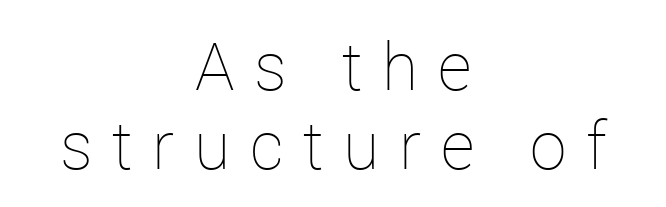
The image shows 66 px thin type, upright; set centered, line spacing 1.19x, unusually wide letter spacing (+0.3 em), not underlined; low stroke contrast and a medium x-height.
